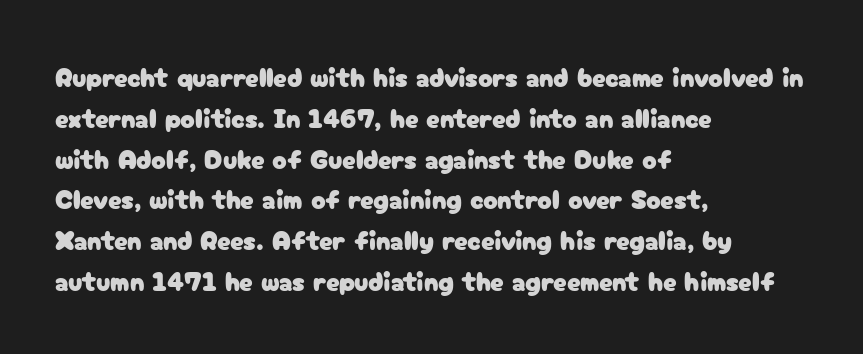
{"italic": "no", "underline": "no", "align": "left", "line_spacing": "normal", "line_spacing_ratio": 1.51, "letter_spacing": "normal", "letter_spacing_em": 0.0, "glyph_px": 27}
